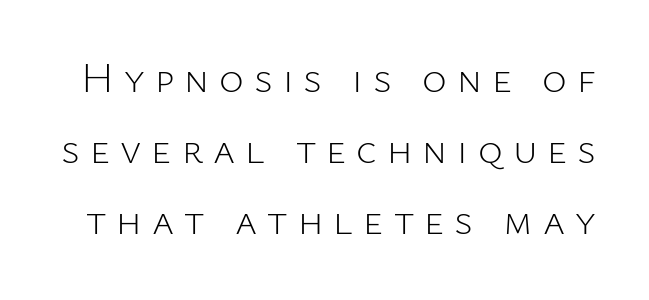
The image shows 42 px light sans-serif type, upright; set normal line spacing (1.69x), unusually wide letter spacing (+0.24 em), not underlined; low stroke contrast and a medium x-height.
